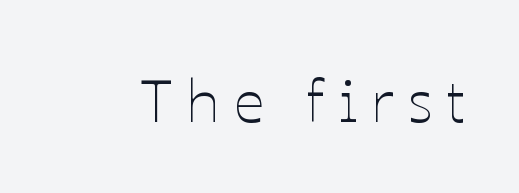
The space directly below the letters is spotless. Designer's note — italics off, roman on. The typesetting does not lean heavy: it is not bold. The rendering uses natural spacing where letterforms have individual widths.
